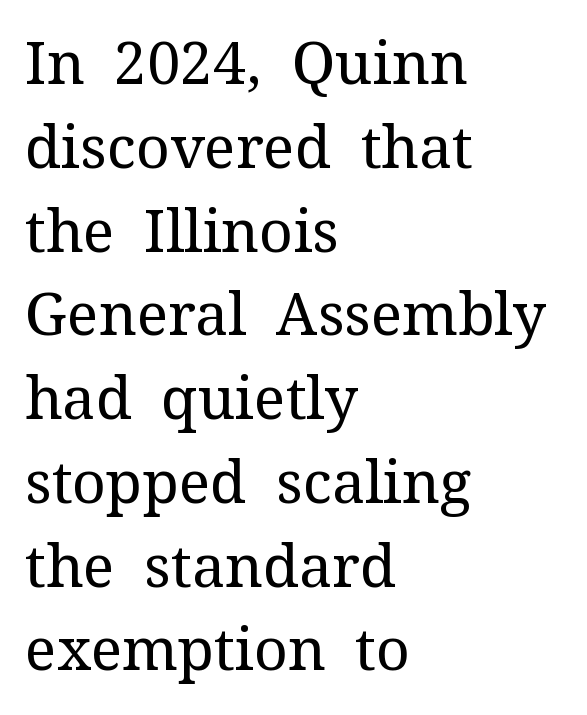
The image shows 59 px regular-weight serif type, upright; set left-aligned, normal line spacing (1.42x), normal letter spacing, not underlined; medium stroke contrast and a medium x-height.
